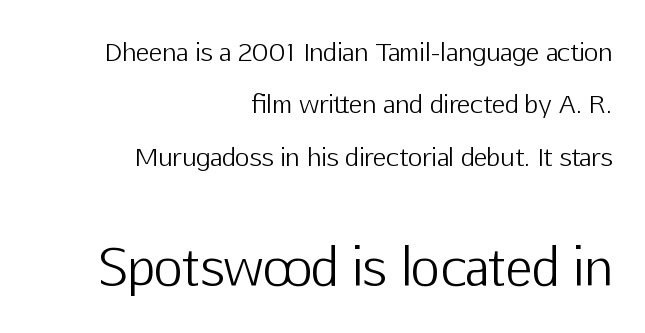
{"serif": "no", "italic": "no", "bold": "no", "weight": "light", "width": "normal", "stroke_contrast": "low", "x_height": "medium", "monospaced": "no", "underline": "no", "align": "right", "line_spacing": "loose", "line_spacing_ratio": 2.1, "letter_spacing": "normal", "letter_spacing_em": 0.0, "larger_block": "second", "size_ratio": 2.0, "glyph_px": 50}
